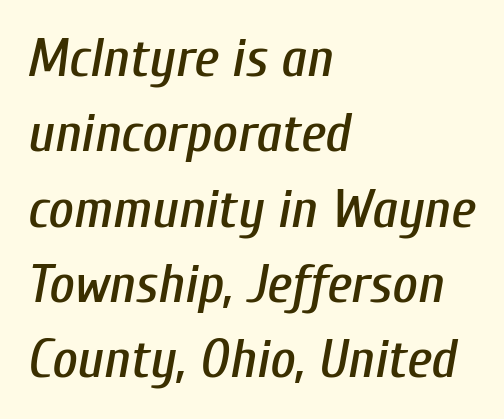
{"italic": "yes", "lean": "right", "slant_degrees": 10, "width": "condensed", "stroke_contrast": "low", "x_height": "medium", "monospaced": "no", "underline": "no", "align": "left", "line_spacing": "normal", "line_spacing_ratio": 1.37, "letter_spacing": "normal", "letter_spacing_em": 0.0, "glyph_px": 55}
